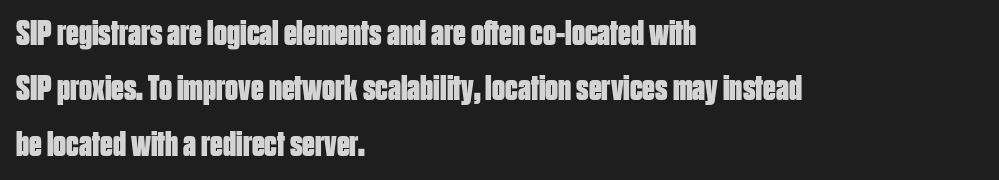
The image shows 36 px bold, condensed sans-serif type, upright; set left-aligned, normal line spacing (1.54x), normal letter spacing, not underlined; low stroke contrast and a large x-height.
